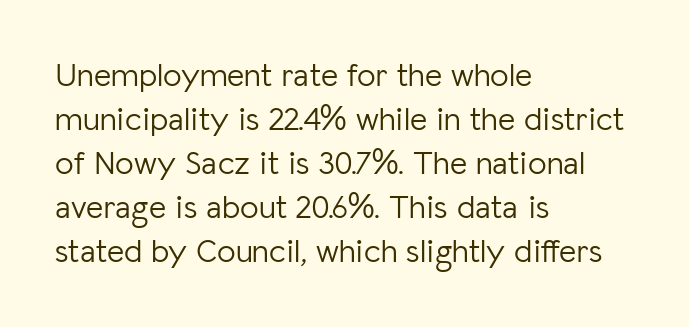
A typesetter would call this proportional, since set widths differ per character. Rule under the text: the space is simply empty. Line starts are locked; line ends wander. Nope, not italic — everything's standing straight. Nobody touched the tracking dial on this one. Nothing heavy about these letters — not bold at all.
